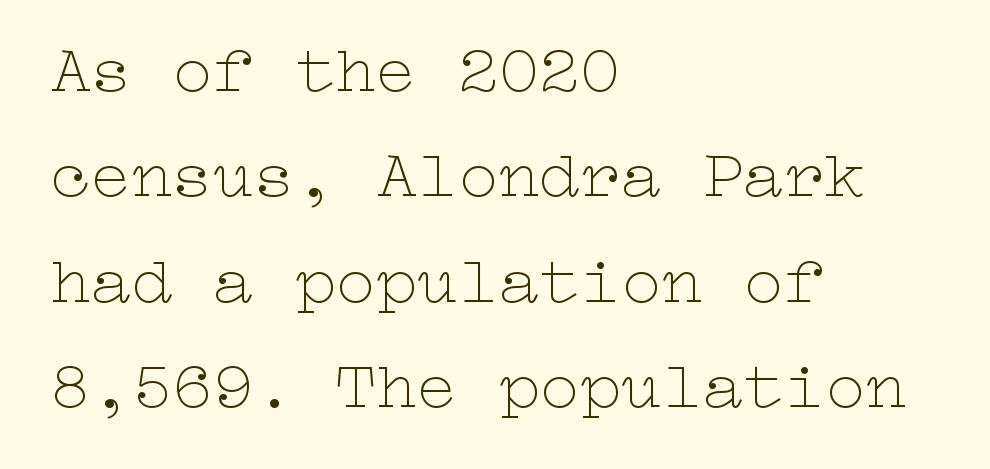
Leftover space on each line is placed entirely after the last word. Summary of weight: not heavy and not bold. Short note: letters normally spaced. Regarding leading, the lines here are spaced in the standard way. Descender tails drop into unmarked territory.
